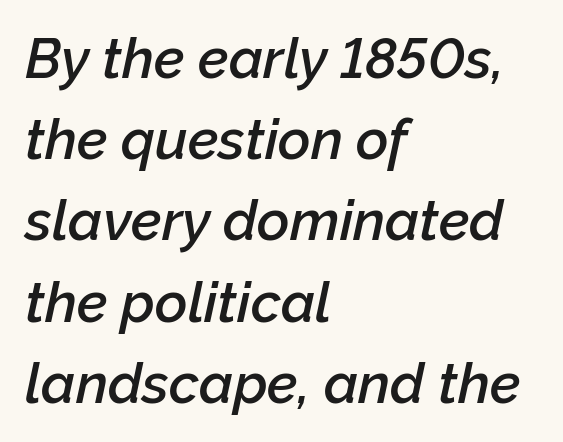
The image shows 56 px semibold type, italic (leaning right); set left-aligned, normal line spacing (1.45x), normal letter spacing, not underlined; low stroke contrast and a medium x-height.
